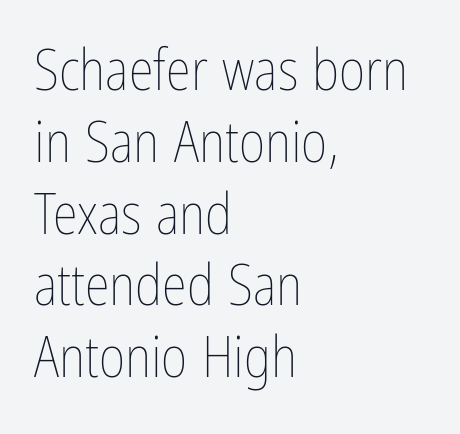
The image shows 57 px thin, condensed type, upright; set left-aligned, normal line spacing (1.26x), normal letter spacing, not underlined; low stroke contrast and a medium x-height.
